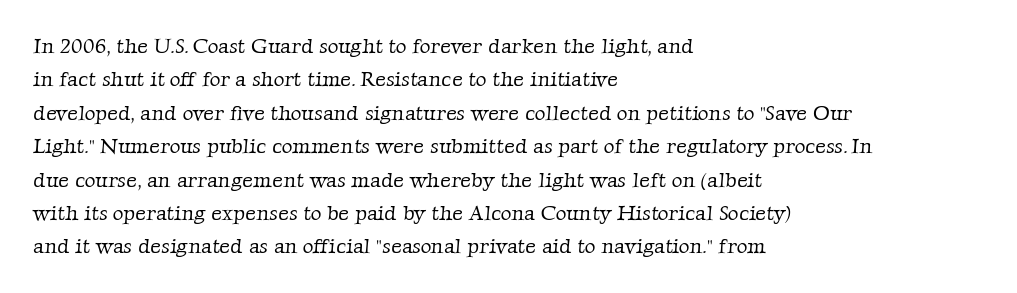
{"bold": "no", "underline": "no", "align": "left", "line_spacing": "normal", "line_spacing_ratio": 1.59, "letter_spacing": "normal", "letter_spacing_em": 0.0, "glyph_px": 21}
